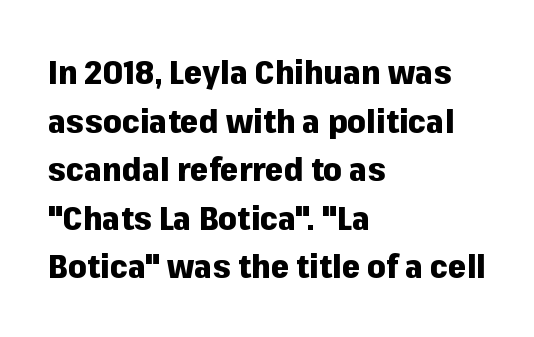
All the whitespace from short lines collects on the right. Clear beneath every line of the passage. How would I describe the line gaps? Plain and ordinary. The typography opts for an upright posture over an oblique one. Compared with an ordinary text face, these strokes are far heavier — a full bold. The letters sit at their default tracking, neither squeezed nor spread.
